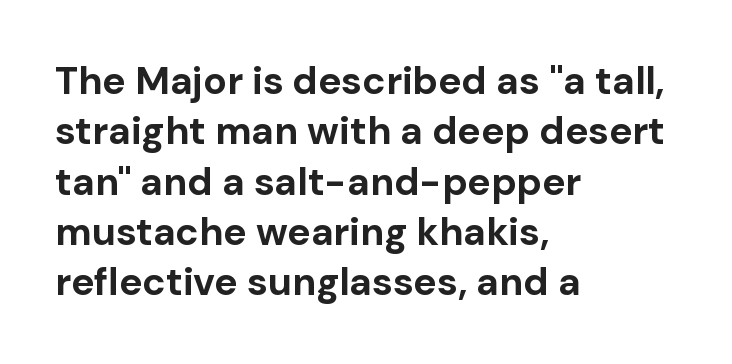
The image shows 39 px bold sans-serif type, upright; set left-aligned, normal line spacing (1.29x), normal letter spacing, not underlined; low stroke contrast and a medium x-height.
